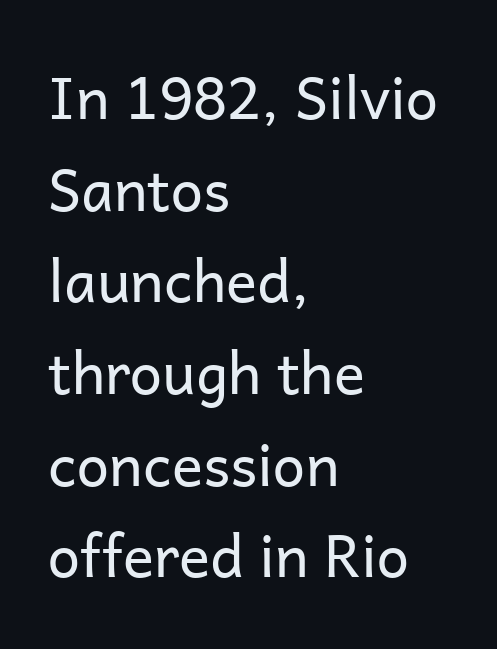
The image shows 58 px regular-weight sans-serif type, upright; set left-aligned, normal line spacing (1.58x), normal letter spacing, not underlined; low stroke contrast and a medium x-height.
